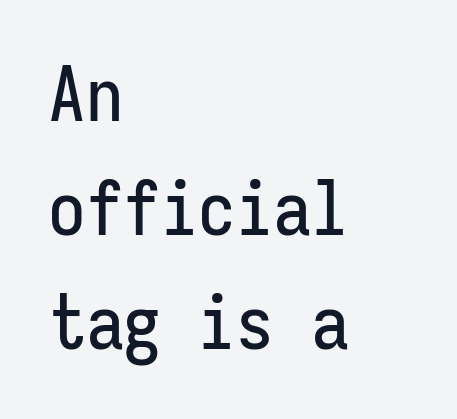
The image shows 75 px condensed sans-serif type, upright, monospaced; set left-aligned, normal line spacing (1.52x), normal letter spacing, not underlined; low stroke contrast and a medium x-height.
